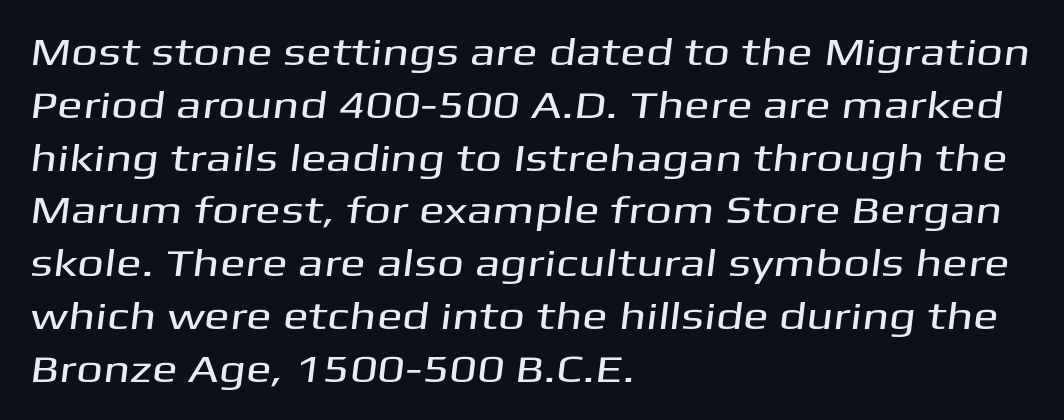
The passage shown is typed in a proportional face where columns would drift. Unmarked baselines from the first word to the last. Letterform terminals end flat and unadorned throughout the passage. The line texture is even and compact thanks to regular tracking. The typesetter chose a ragged-right arrangement here. This sample keeps an unexceptional amount of space between lines.
